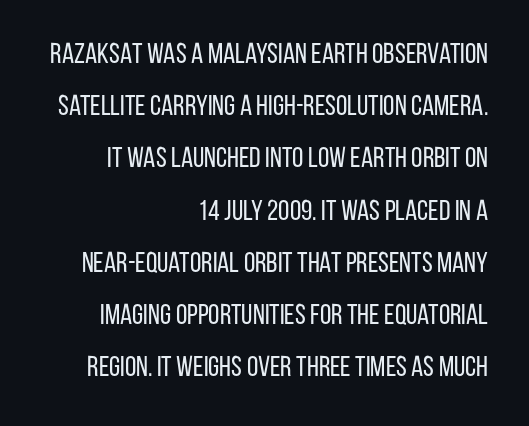
{"serif": "no", "italic": "no", "bold": "no", "weight": "regular", "width": "condensed", "stroke_contrast": "low", "x_height": "large", "monospaced": "no", "underline": "no", "align": "right", "line_spacing_ratio": 1.8, "letter_spacing": "normal", "letter_spacing_em": 0.0, "glyph_px": 29}
